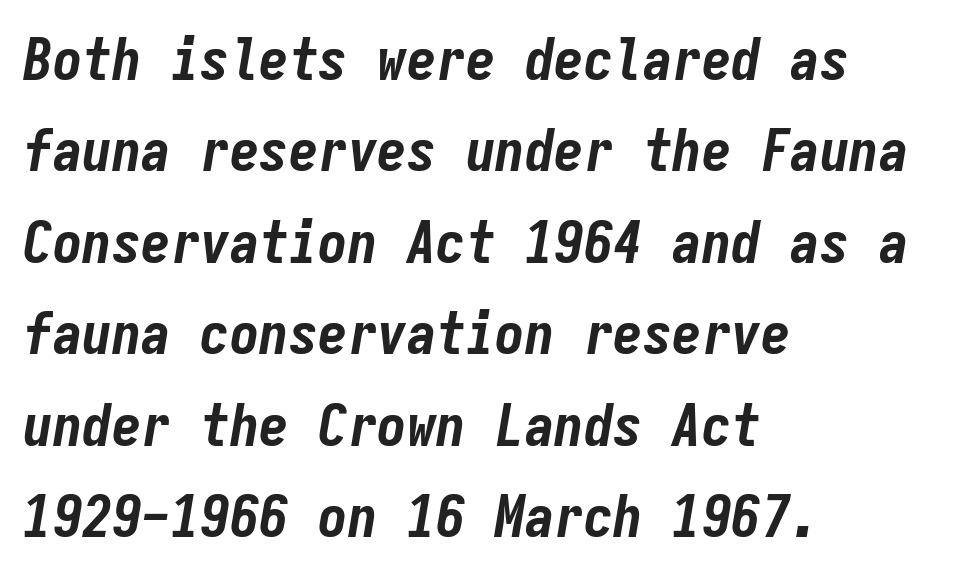
The image shows 59 px bold, condensed type, italic (leaning right), monospaced; set left-aligned, normal line spacing (1.55x), normal letter spacing, not underlined; low stroke contrast and a medium x-height.
